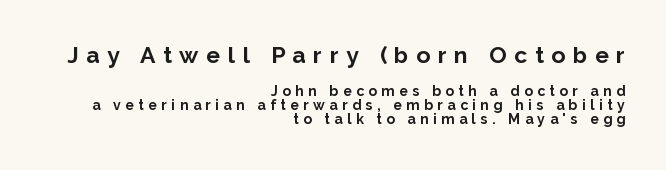
These two chunks differ in scale, with the top chunk taking the larger measure. This rendering features lettering with no underline. Reading down the column, the eye jumps only a short way to each next line. Here the glyphs are tracked loosely, breaking word shapes into spaced letters. A roman cut, with each character standing at attention.
